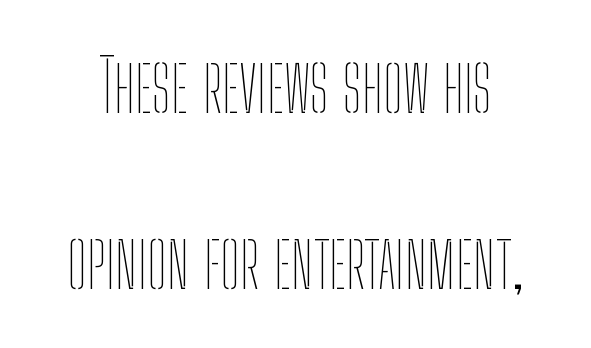
Q: Is the text bold? A: No.
Q: Is the text italic (slanted)? A: No, it is upright.
Q: Is the text underlined? A: No.
Q: Is the spacing between letters normal or unusually wide? A: Normal.
Q: Is the spacing between lines tight, normal or loose? A: Loose.
Q: Width (condensed, normal, or wide)? A: Condensed.
Q: Stroke contrast? A: Low.
Q: x-height? A: Medium.
Q: Monospaced? A: No.
